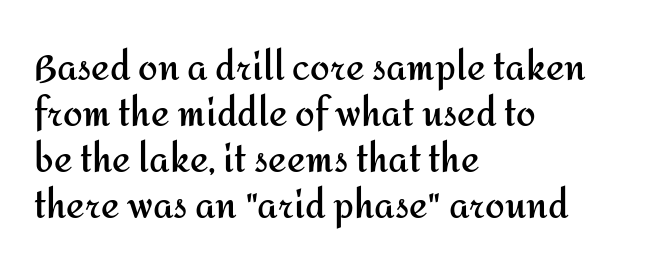
The image shows 35 px semibold sans-serif type, upright; set left-aligned, normal line spacing (1.31x), normal letter spacing, not underlined; medium stroke contrast and a medium x-height.
